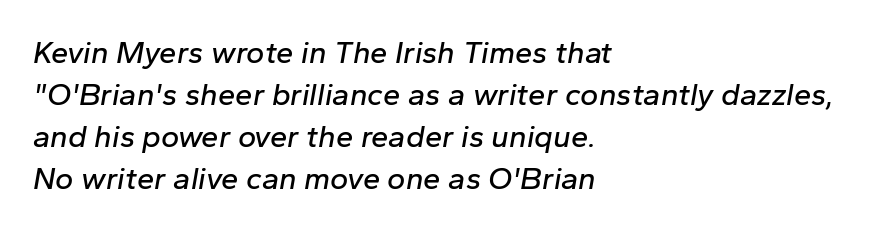
Horizontally, the lines are justified to the leading edge only. The leading is moderate, giving the passage an even texture. Type without underlining. Characters follow at the spacing the type designer built in.
